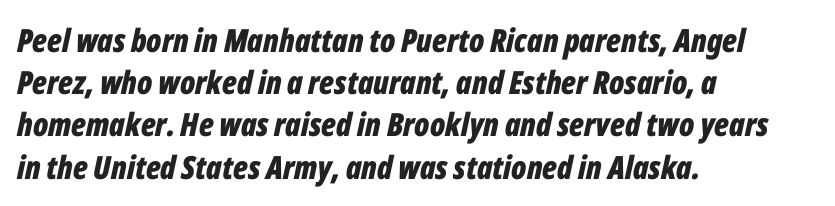
The image shows 32 px bold, condensed type, italic (leaning right); set left-aligned, normal line spacing (1.32x), normal letter spacing, not underlined; low stroke contrast and a medium x-height.
